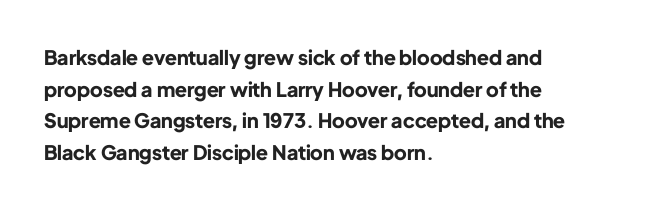
{"italic": "no", "bold": "yes", "underline": "no", "align": "left", "line_spacing": "normal", "line_spacing_ratio": 1.58, "letter_spacing": "normal", "letter_spacing_em": 0.0, "glyph_px": 20}
